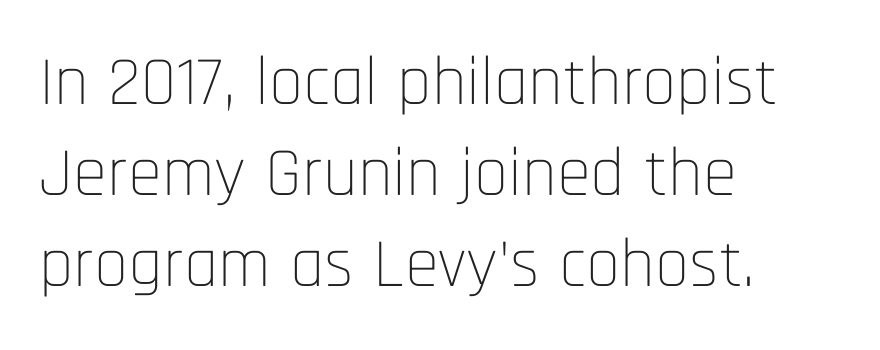
Q: Is the text bold? A: No.
Q: Is the text italic (slanted)? A: No, it is upright.
Q: Is the typeface a serif or a sans-serif typeface? A: Sans-serif.
Q: Is the text underlined? A: No.
Q: How is the paragraph aligned? A: Left-aligned.
Q: Is the spacing between letters normal or unusually wide? A: Normal.
Q: Is the spacing between lines tight, normal or loose? A: Normal.
Q: Width (condensed, normal, or wide)? A: Condensed.
Q: Stroke contrast? A: Low.
Q: x-height? A: Large.
Q: Monospaced? A: No.
